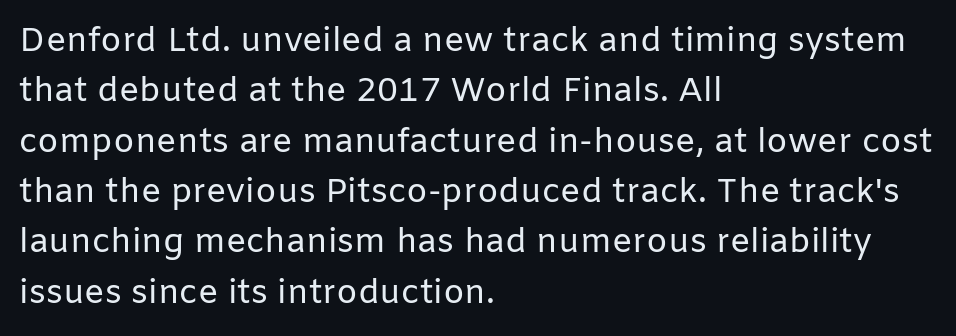
How would I describe the line gaps? Plain and ordinary. The string is rendered with underlining switched off. These lines are set flush left with a ragged right edge. How are the letters spaced? Ordinarily, with no added tracking. The font's upright variant was chosen for this text. The rendering uses natural spacing where letterforms have individual widths.
